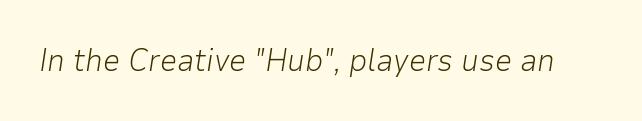
The image shows 31 px light type, italic (leaning right); set normal letter spacing, not underlined; low stroke contrast and a medium x-height.
